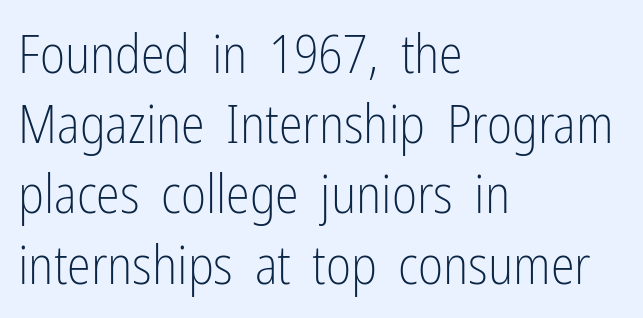
{"serif": "no", "italic": "no", "bold": "no", "weight": "light", "width": "condensed", "stroke_contrast": "low", "x_height": "medium", "monospaced": "no", "underline": "no", "align": "left", "line_spacing": "normal", "line_spacing_ratio": 1.3, "letter_spacing": "normal", "letter_spacing_em": 0.0, "glyph_px": 54}
